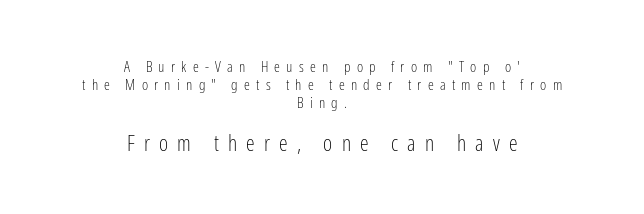
Q: Is the text bold? A: No.
Q: Is the text italic (slanted)? A: No, it is upright.
Q: Is the text underlined? A: No.
Q: How is the paragraph aligned? A: Centered.
Q: Is the spacing between letters normal or unusually wide? A: Unusually wide.
Q: Which block of text is set in a larger size, the first (top) or the second (bottom)? A: The second (bottom) one.
